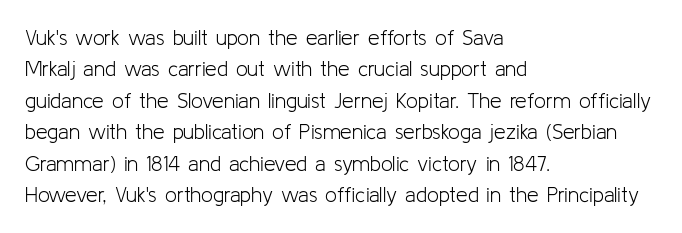
{"italic": "no", "bold": "no", "underline": "no", "align": "left", "line_spacing": "normal", "line_spacing_ratio": 1.5, "letter_spacing": "normal", "letter_spacing_em": 0.0, "glyph_px": 21}
